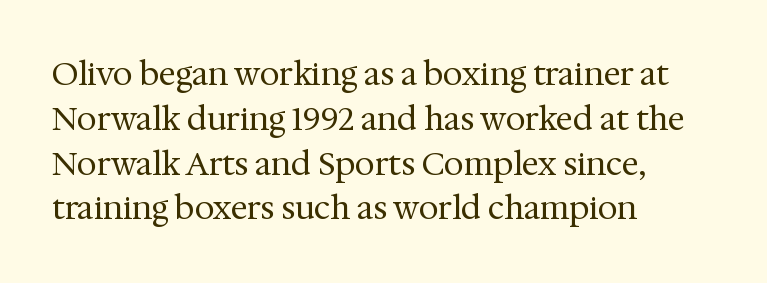
Q: Is the text bold? A: No.
Q: Is the text italic (slanted)? A: No, it is upright.
Q: Is the typeface a serif or a sans-serif typeface? A: Serif.
Q: Is the text underlined? A: No.
Q: How is the paragraph aligned? A: Left-aligned.
Q: Is the spacing between letters normal or unusually wide? A: Normal.
Q: Is the spacing between lines tight, normal or loose? A: Normal.
Q: Width (condensed, normal, or wide)? A: Normal.
Q: Stroke contrast? A: Medium.
Q: x-height? A: Medium.
Q: Monospaced? A: No.
